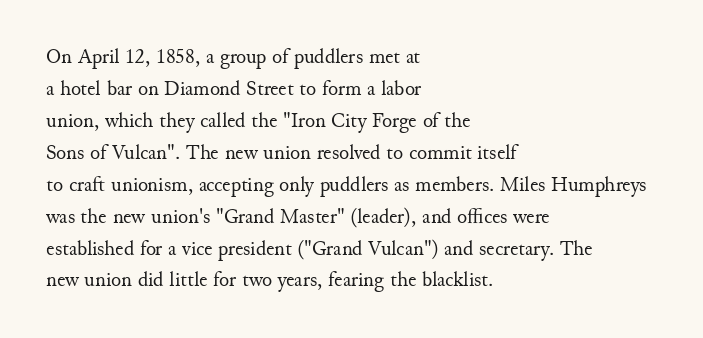
Q: Is the text bold? A: No.
Q: Is the text italic (slanted)? A: No, it is upright.
Q: Is the text underlined? A: No.
Q: How is the paragraph aligned? A: Left-aligned.
Q: Is the spacing between letters normal or unusually wide? A: Normal.
Q: Is the spacing between lines tight, normal or loose? A: Normal.
